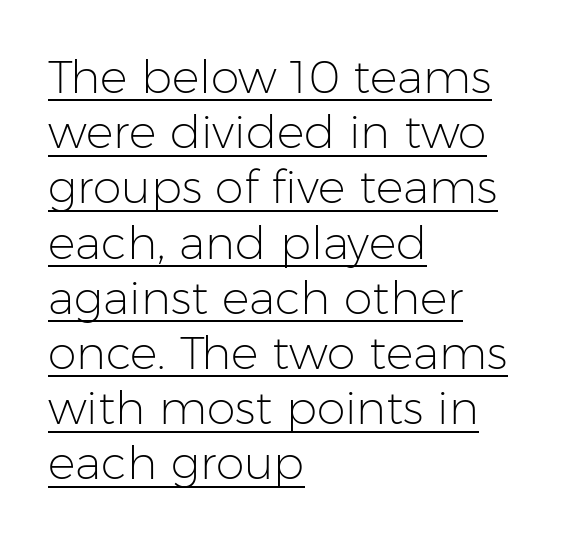
The image shows 46 px light sans-serif type, upright; set left-aligned, line spacing 1.2x, normal letter spacing, underlined; low stroke contrast and a medium x-height.
